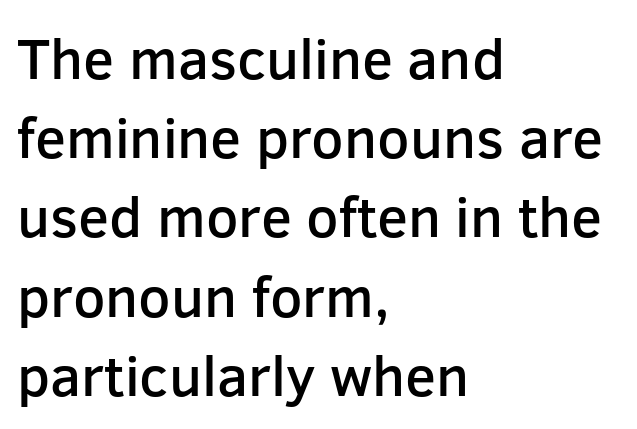
On the weight axis this lands at semibold, roughly 600. Students, note that the glyphs here touch the page at normal intervals. Each letter's strokes conclude bluntly, with no projecting serifs. Italic? Not at all — the glyphs are vertical. Quick note: interline space is typical.
